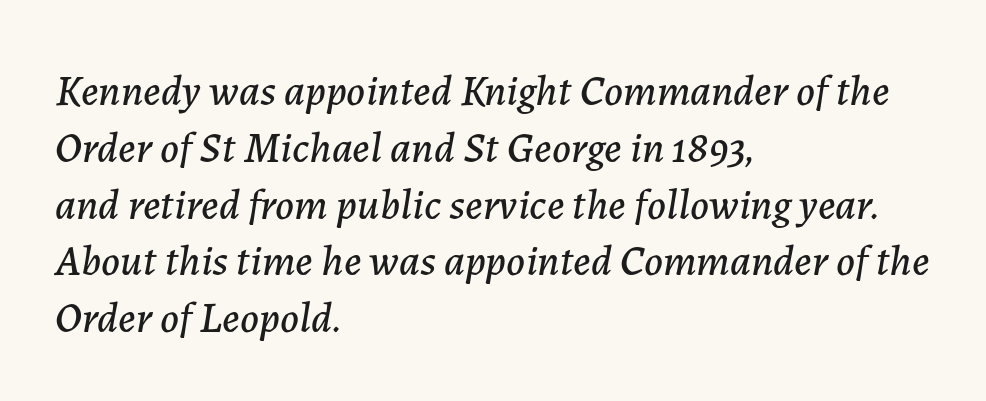
Q: Is the text italic (slanted)? A: Yes, it leans right by about 7 degrees.
Q: Is the text underlined? A: No.
Q: How is the paragraph aligned? A: Left-aligned.
Q: Is the spacing between letters normal or unusually wide? A: Normal.
Q: Is the spacing between lines tight, normal or loose? A: Normal.
Q: Width (condensed, normal, or wide)? A: Normal.
Q: Stroke contrast? A: Low.
Q: x-height? A: Medium.
Q: Monospaced? A: No.
